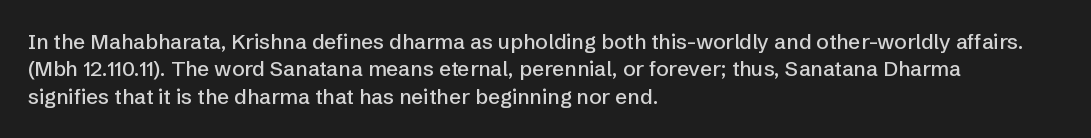
You could call the tracking neutral — neither tight nor loose. Honestly, there is no underline to notice here at all. This is roman type, the default non-slanted kind. Compared with a centered layout, this one pins lines to the left instead. Interline gaps are of average width in this sample.
